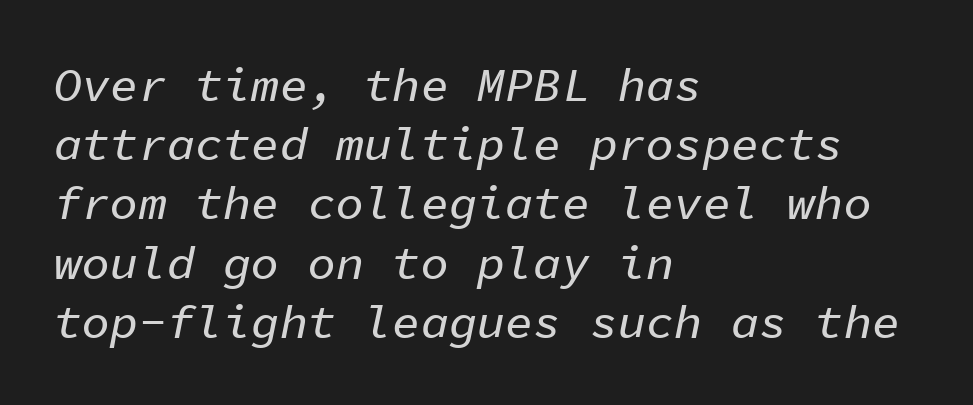
Style check: oblique. A clean baseline with only descenders dipping below it. Evenly set lines give the paragraph a standard silhouette. The line texture is even and compact thanks to regular tracking.
